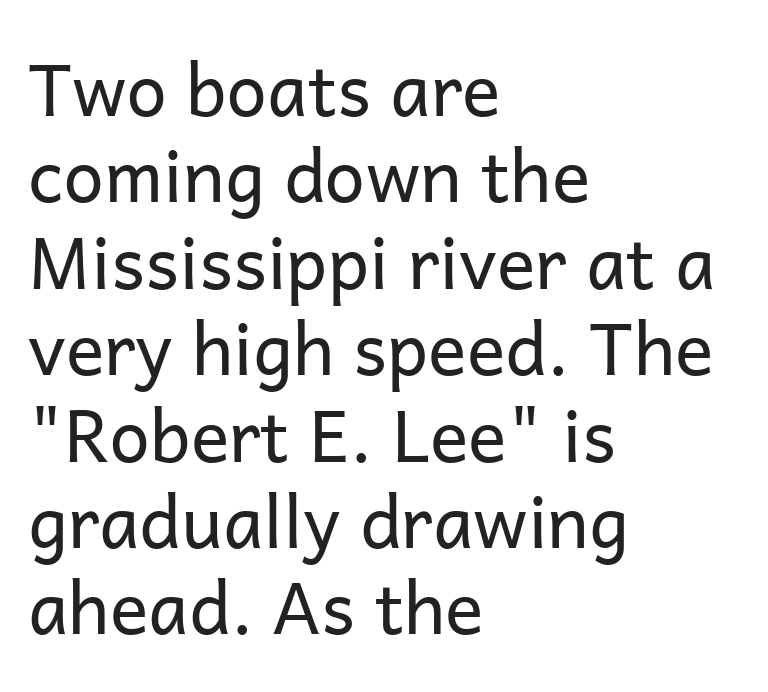
The designer went with a sans here, leaving each stem footless. Every character sits straight up, as roman type does. Lines of text with bare space underneath. Notice how the passage keeps a crisp vertical edge on the left only. The passage shown has conventional tracking throughout.
